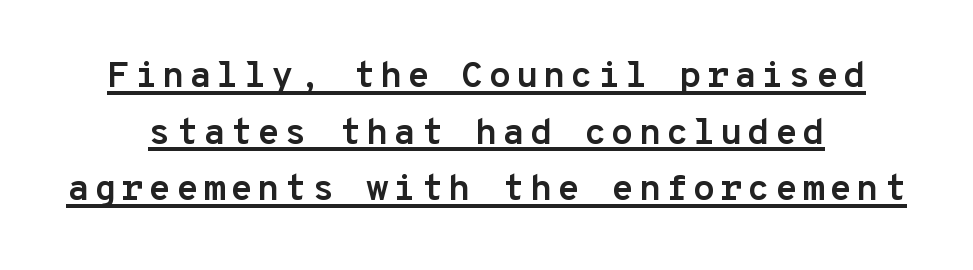
{"serif": "no", "italic": "no", "bold": "yes", "weight": "semibold", "width": "normal", "stroke_contrast": "low", "x_height": "medium", "monospaced": "yes", "underline": "yes", "line_spacing": "normal", "line_spacing_ratio": 1.53, "glyph_px": 37}
